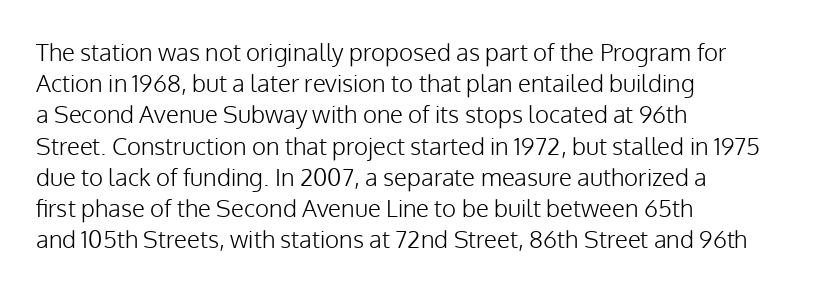
Q: Is the text bold? A: No.
Q: Is the text italic (slanted)? A: No, it is upright.
Q: Is the text underlined? A: No.
Q: How is the paragraph aligned? A: Left-aligned.
Q: Is the spacing between letters normal or unusually wide? A: Normal.
Q: Is the spacing between lines tight, normal or loose? A: Normal.
